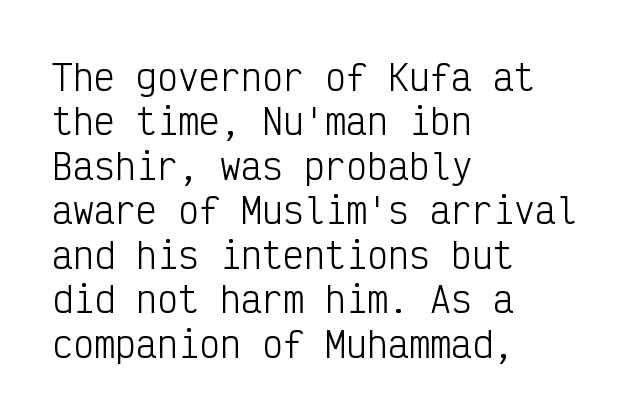
{"serif": "no", "italic": "no", "bold": "no", "weight": "light", "width": "condensed", "stroke_contrast": "low", "x_height": "medium", "monospaced": "yes", "underline": "no", "align": "left", "line_spacing": "normal", "line_spacing_ratio": 1.27, "letter_spacing": "normal", "letter_spacing_em": 0.0, "glyph_px": 35}
